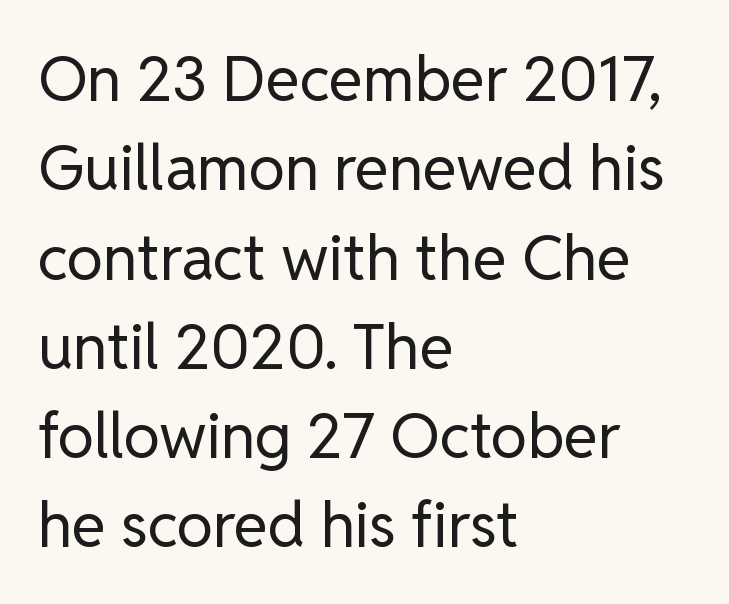
The vertical gap from one line to the next is medium. Posture: vertical. Alignment: flush left. Summary of weight: not heavy and not bold.
